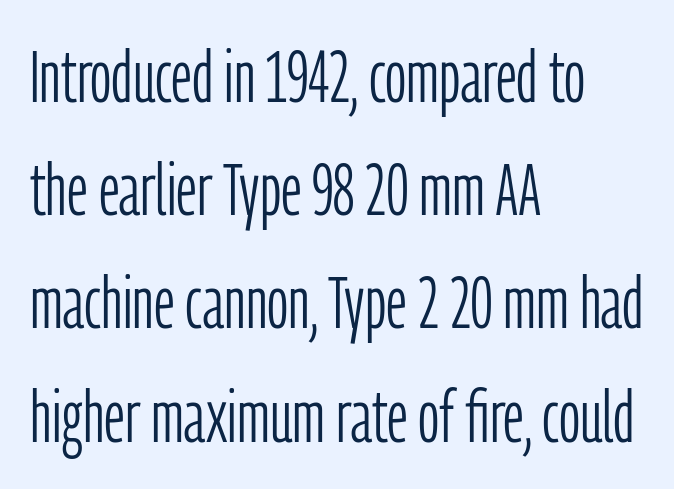
Observe the ordinary spacing: letters are neighbours, not strangers. The strip under each line holds only bare page. Think standard paragraph weight, or any step lighter than that. Posture: vertical. The designer went with a sans here, leaving each stem footless. The paragraph shown leans on its left margin.
